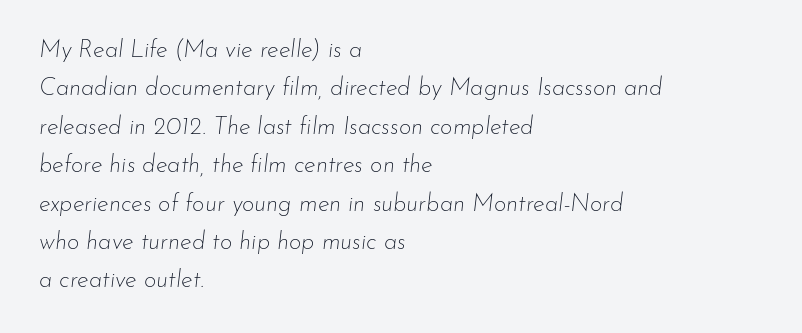
Each stroke keeps to a modest, everyday thickness or less. Tall strokes in this sample are angled rather than plumb. Honestly, there is no underline to notice here at all. Regular leading. This sample uses plain, unmodified letter spacing.
